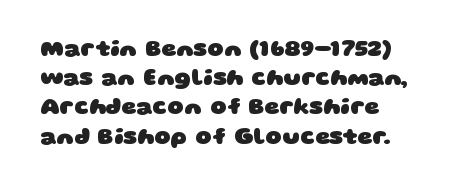
Students, observe: this is what conventionally led text looks like. Thick stems and heavy bowls — unmistakably bold. Inter-character spacing is left at the font's built-in metrics. The specimen omits any rule beneath the text block's lines.
